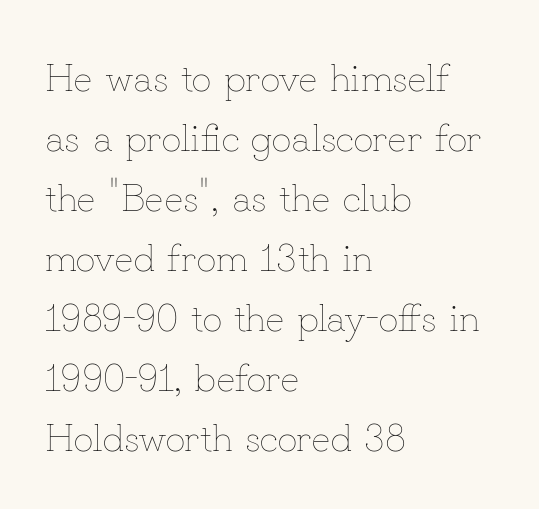
No italicization has been applied; the sample stays upright. Where is the straight margin? On the left. Descenders are the only things crossing below the line. Tracking here is standard; glyphs follow each other at the usual distance.
